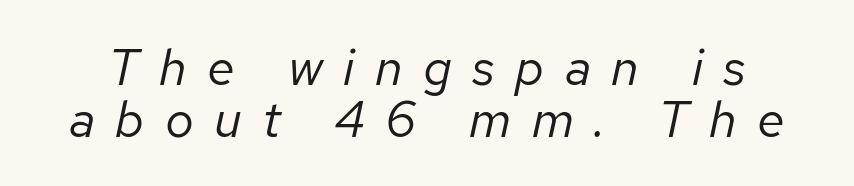
The rendering uses a small line-height, squeezing the rows. The passage shown is not underscored anywhere. The rendering inserts visible extra space after every character. Ink coverage per letter is moderate at most. This sample uses an oblique cut, with every glyph tilted off the vertical.
